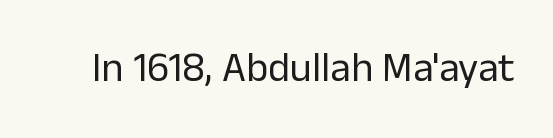
{"serif": "no", "italic": "no", "bold": "no", "weight": "regular", "width": "normal", "stroke_contrast": "low", "x_height": "medium", "monospaced": "no", "underline": "no", "letter_spacing": "normal", "letter_spacing_em": 0.0, "glyph_px": 41}
